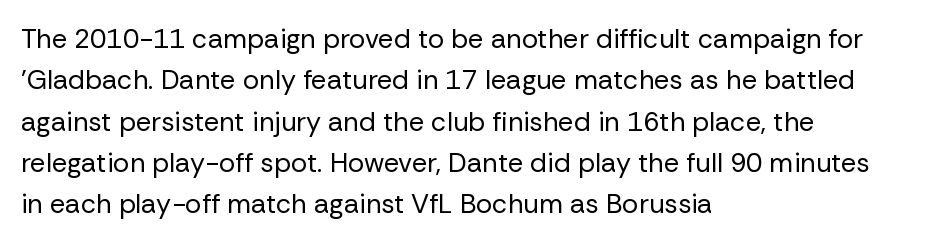
{"italic": "no", "bold": "no", "underline": "no", "align": "left", "line_spacing": "normal", "line_spacing_ratio": 1.53, "letter_spacing": "normal", "letter_spacing_em": 0.0, "glyph_px": 27}
